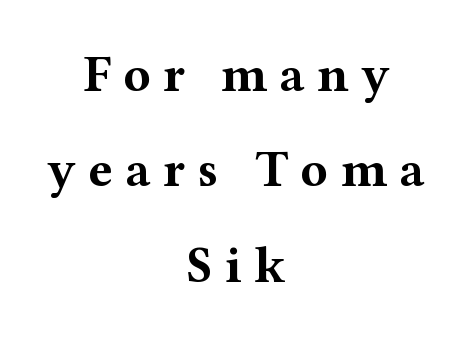
Q: Is the text bold? A: Yes.
Q: Is the text italic (slanted)? A: No, it is upright.
Q: Is the typeface a serif or a sans-serif typeface? A: Serif.
Q: Is the text underlined? A: No.
Q: How is the paragraph aligned? A: Centered.
Q: Is the spacing between letters normal or unusually wide? A: Unusually wide.
Q: Width (condensed, normal, or wide)? A: Wide.
Q: Stroke contrast? A: Medium.
Q: x-height? A: Medium.
Q: Monospaced? A: No.
